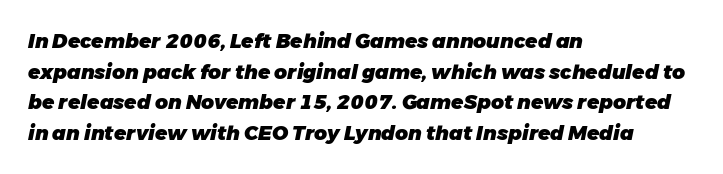
The image shows 20 px bold type, italic (leaning right); set left-aligned, normal line spacing (1.53x), normal letter spacing, not underlined.
